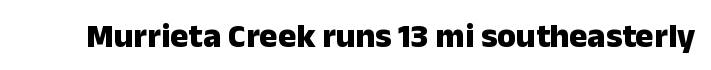
Q: Is the text bold? A: Yes.
Q: Is the text italic (slanted)? A: No, it is upright.
Q: Is the typeface a serif or a sans-serif typeface? A: Sans-serif.
Q: Is the text underlined? A: No.
Q: Is the spacing between letters normal or unusually wide? A: Normal.
Q: Width (condensed, normal, or wide)? A: Normal.
Q: Stroke contrast? A: Low.
Q: x-height? A: Medium.
Q: Monospaced? A: No.
